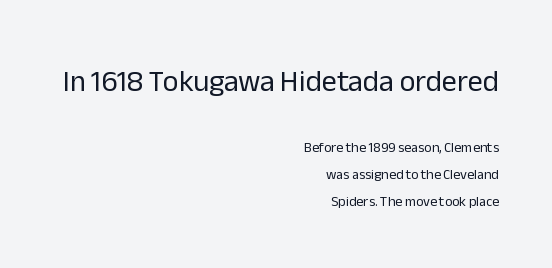
{"serif": "no", "italic": "no", "bold": "no", "weight": "regular", "width": "normal", "stroke_contrast": "low", "x_height": "medium", "monospaced": "no", "underline": "no", "align": "right", "line_spacing": "loose", "line_spacing_ratio": 1.91, "letter_spacing": "normal", "letter_spacing_em": 0.0, "larger_block": "first", "size_ratio": 2.14, "glyph_px": 30}
